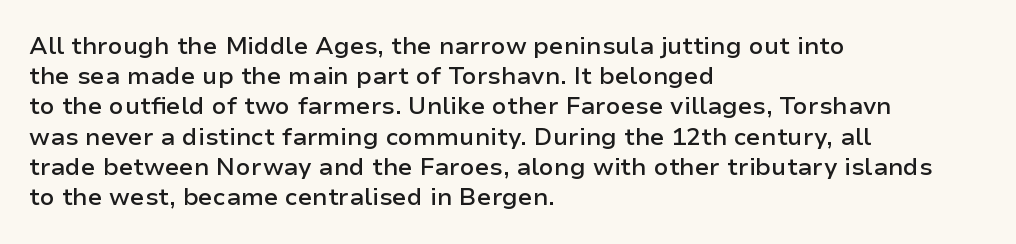
These lines are set flush left with a ragged right edge. Reading down the column, the eye jumps a familiar distance to each next line. The face used here is a semibold: visibly heavier than regular, lighter than bold. The specimen omits any rule beneath the text block's lines. Spacing between characters is what you'd get straight out of the box.
